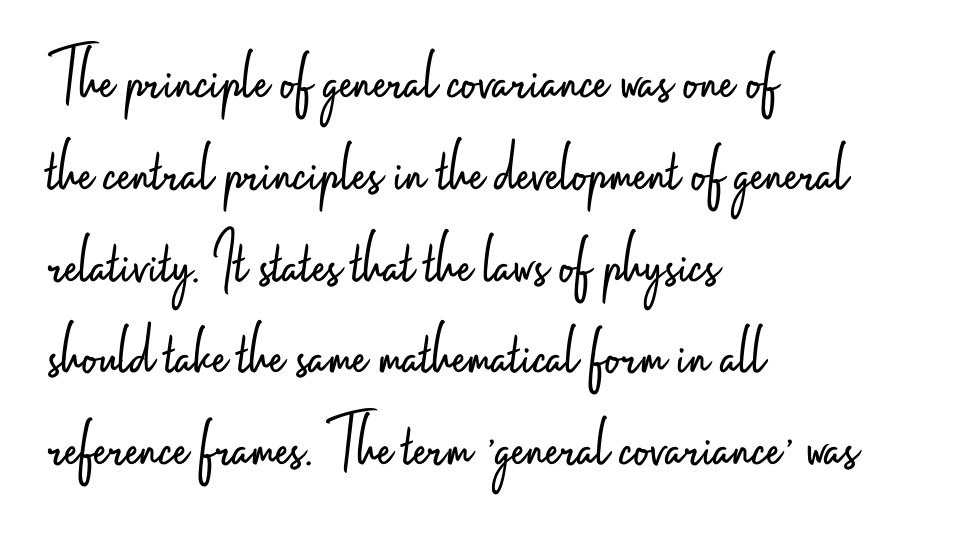
Q: Is the text bold? A: No.
Q: Is the text italic (slanted)? A: Yes.
Q: Is the typeface a serif or a sans-serif typeface? A: Sans-serif.
Q: Is the text underlined? A: No.
Q: How is the paragraph aligned? A: Left-aligned.
Q: Is the spacing between letters normal or unusually wide? A: Normal.
Q: Width (condensed, normal, or wide)? A: Condensed.
Q: Stroke contrast? A: Low.
Q: x-height? A: Small.
Q: Monospaced? A: No.
